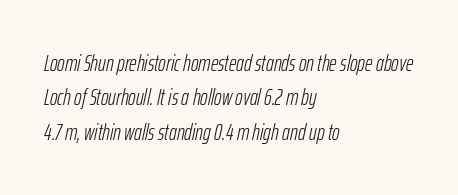
Q: Is the text bold? A: No.
Q: Is the text italic (slanted)? A: Yes, it leans right by about 12 degrees.
Q: Is the text underlined? A: No.
Q: How is the paragraph aligned? A: Left-aligned.
Q: Is the spacing between letters normal or unusually wide? A: Normal.
Q: Is the spacing between lines tight, normal or loose? A: Normal.
